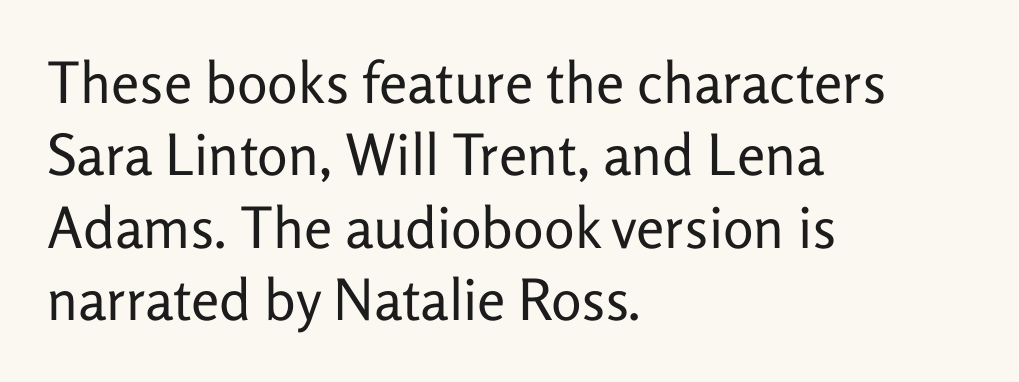
{"serif": "no", "italic": "no", "bold": "no", "weight": "regular", "width": "normal", "stroke_contrast": "low", "x_height": "medium", "monospaced": "no", "underline": "no", "align": "left", "line_spacing": "normal", "line_spacing_ratio": 1.27, "letter_spacing": "normal", "letter_spacing_em": 0.0, "glyph_px": 57}
